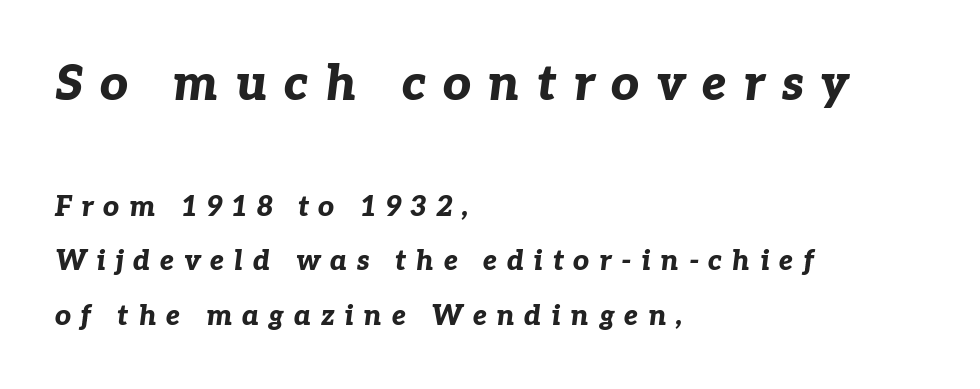
{"italic": "yes", "lean": "right", "slant_degrees": 7, "bold": "yes", "weight": "bold", "width": "normal", "stroke_contrast": "low", "x_height": "medium", "monospaced": "no", "underline": "no", "align": "left", "line_spacing": "loose", "line_spacing_ratio": 1.95, "letter_spacing": "wide", "letter_spacing_em": 0.34, "larger_block": "first", "size_ratio": 1.75, "glyph_px": 49}
